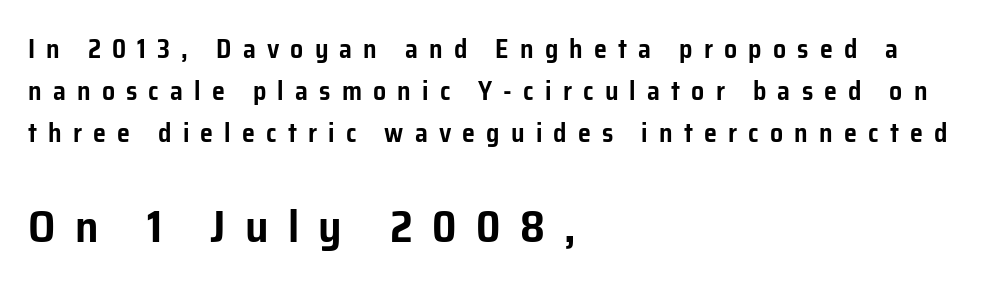
Q: Is the text italic (slanted)? A: No, it is upright.
Q: Is the typeface a serif or a sans-serif typeface? A: Sans-serif.
Q: Is the text underlined? A: No.
Q: How is the paragraph aligned? A: Left-aligned.
Q: Is the spacing between letters normal or unusually wide? A: Unusually wide.
Q: Is the spacing between lines tight, normal or loose? A: Normal.
Q: Which block of text is set in a larger size, the first (top) or the second (bottom)? A: The second (bottom) one.
Q: Width (condensed, normal, or wide)? A: Normal.
Q: Stroke contrast? A: Low.
Q: x-height? A: Medium.
Q: Monospaced? A: No.
